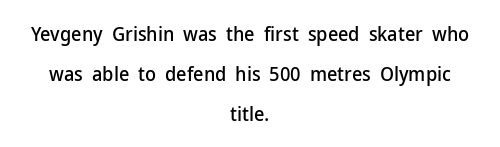
Q: Is the text italic (slanted)? A: No, it is upright.
Q: Is the text underlined? A: No.
Q: How is the paragraph aligned? A: Centered.
Q: Is the spacing between letters normal or unusually wide? A: Normal.
Q: Is the spacing between lines tight, normal or loose? A: Loose.
